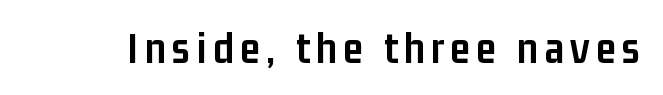
{"serif": "no", "italic": "no", "bold": "yes", "weight": "semibold", "width": "condensed", "stroke_contrast": "low", "x_height": "medium", "monospaced": "no", "underline": "no", "glyph_px": 45}
